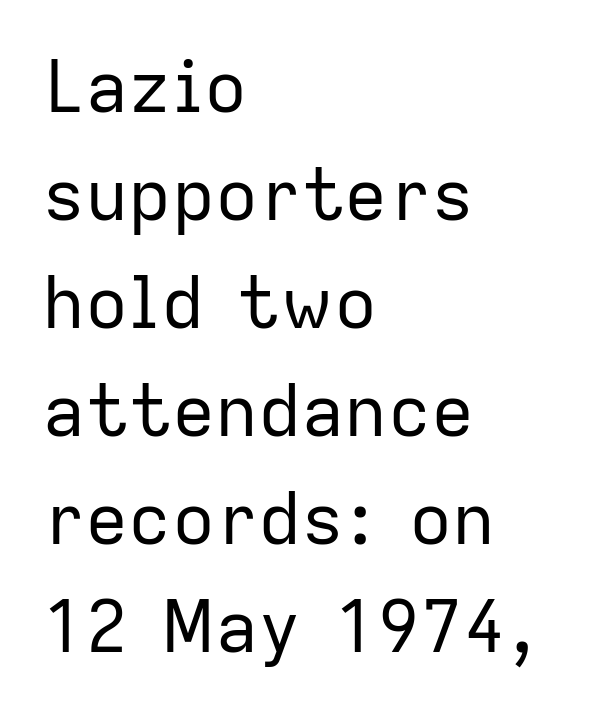
Q: Is the text bold? A: No.
Q: Is the text italic (slanted)? A: No, it is upright.
Q: Is the typeface a serif or a sans-serif typeface? A: Sans-serif.
Q: Is the text underlined? A: No.
Q: How is the paragraph aligned? A: Left-aligned.
Q: Is the spacing between letters normal or unusually wide? A: Normal.
Q: Is the spacing between lines tight, normal or loose? A: Normal.
Q: Width (condensed, normal, or wide)? A: Normal.
Q: Stroke contrast? A: Low.
Q: x-height? A: Medium.
Q: Monospaced? A: No.
